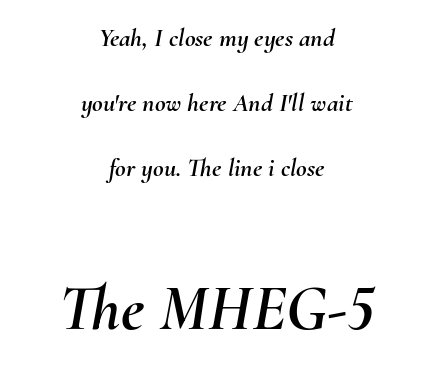
The image shows 65 px text type, italic (leaning right); set centered, loose line spacing (2.5x), normal letter spacing, not underlined; the second (bottom) block is 2.5x larger; medium stroke contrast and a small x-height.
